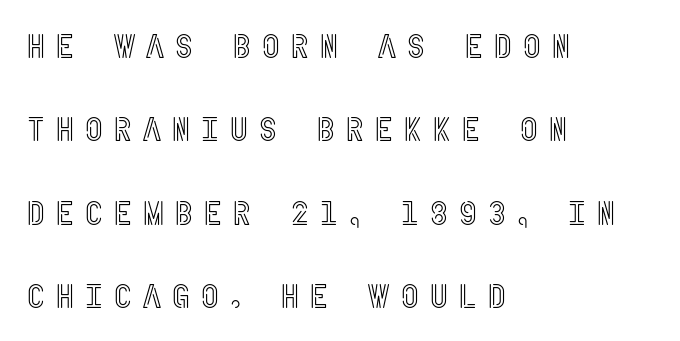
The font's upright variant was chosen for this text. The baseline area is clear. This rendering uses left alignment, leaving the right contour irregular. Students, note that the glyphs here are deliberately spaced far apart.
